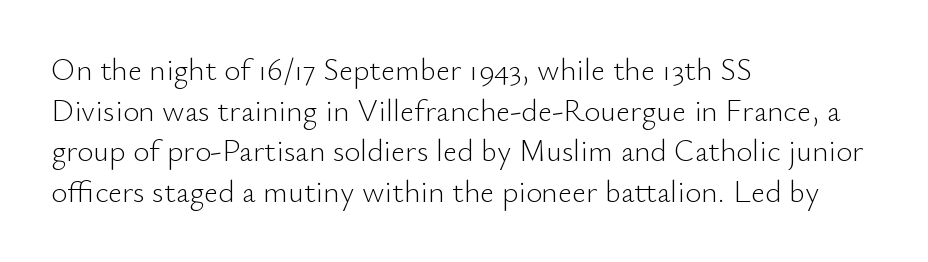
Q: Is the text bold? A: No.
Q: Is the text italic (slanted)? A: No, it is upright.
Q: Is the typeface a serif or a sans-serif typeface? A: Sans-serif.
Q: Is the text underlined? A: No.
Q: How is the paragraph aligned? A: Left-aligned.
Q: Is the spacing between letters normal or unusually wide? A: Normal.
Q: Is the spacing between lines tight, normal or loose? A: Normal.
Q: Width (condensed, normal, or wide)? A: Normal.
Q: Stroke contrast? A: Low.
Q: x-height? A: Small.
Q: Monospaced? A: No.
